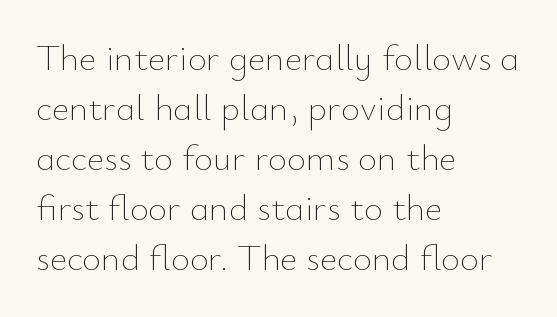
{"italic": "no", "bold": "no", "weight": "thin", "width": "normal", "stroke_contrast": "low", "x_height": "small", "monospaced": "no", "underline": "no", "align": "left", "line_spacing": "normal", "line_spacing_ratio": 1.35, "letter_spacing": "normal", "letter_spacing_em": 0.0, "glyph_px": 37}
